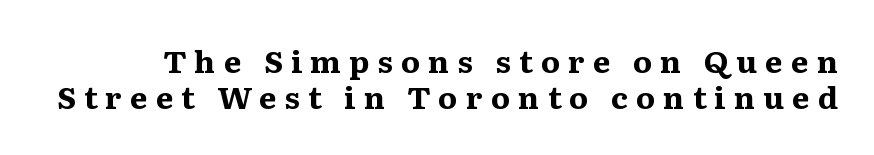
Quick note: underline off. Between one letter and the next there's a generous, obvious gap. A typesetter would call this proportional, since set widths differ per character. The font is running at its bold setting. Are there feet on the stems? There are — it's a serif.
